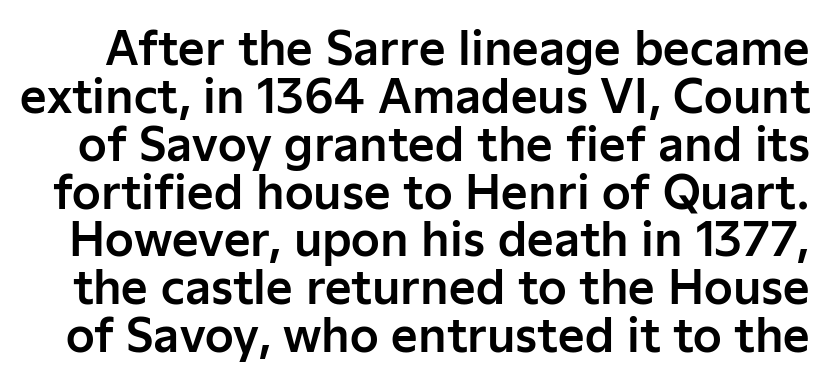
Character widths vary here, with narrow letters taking less room than wide ones. Students, observe: this is what under-led, compact text looks like. Students, note that the glyphs here touch the page at normal intervals. The glyphs in this specimen are sans serif.
